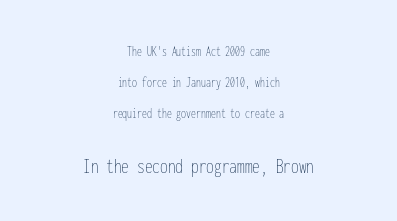
Q: Is the text bold? A: No.
Q: Is the text italic (slanted)? A: No, it is upright.
Q: Is the text underlined? A: No.
Q: How is the paragraph aligned? A: Centered.
Q: Is the spacing between letters normal or unusually wide? A: Normal.
Q: Is the spacing between lines tight, normal or loose? A: Loose.
Q: Which block of text is set in a larger size, the first (top) or the second (bottom)? A: The second (bottom) one.
